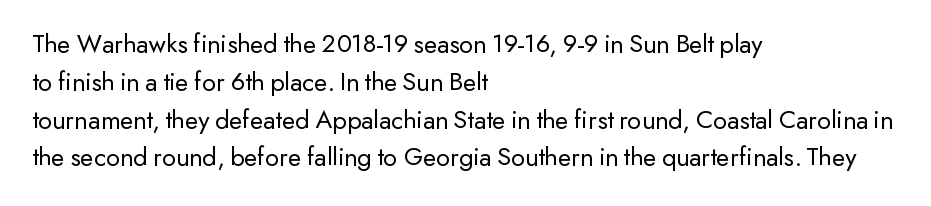
{"italic": "no", "bold": "no", "underline": "no", "align": "left", "line_spacing": "normal", "line_spacing_ratio": 1.4, "letter_spacing": "normal", "letter_spacing_em": 0.0, "glyph_px": 27}
